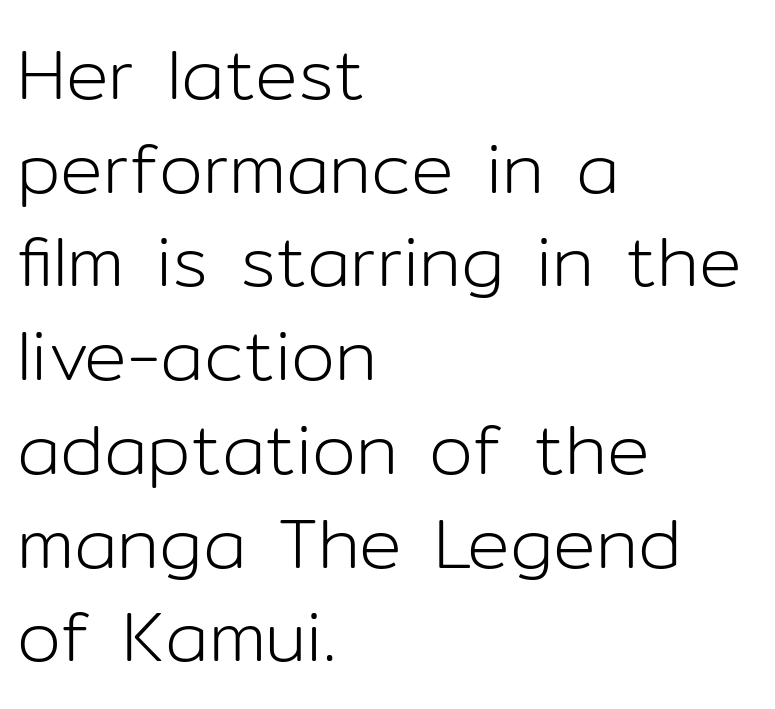
Q: Is the text bold? A: No.
Q: Is the text italic (slanted)? A: No, it is upright.
Q: Is the typeface a serif or a sans-serif typeface? A: Sans-serif.
Q: Is the text underlined? A: No.
Q: How is the paragraph aligned? A: Left-aligned.
Q: Is the spacing between letters normal or unusually wide? A: Normal.
Q: Is the spacing between lines tight, normal or loose? A: Normal.
Q: Width (condensed, normal, or wide)? A: Normal.
Q: Stroke contrast? A: Low.
Q: x-height? A: Medium.
Q: Monospaced? A: No.
